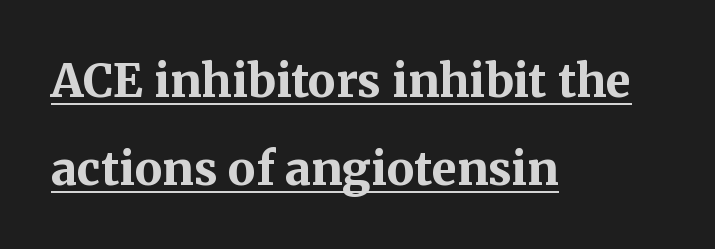
The image shows 46 px bold serif type, upright; set left-aligned, loose line spacing (1.91x), normal letter spacing, underlined; medium stroke contrast and a medium x-height.
